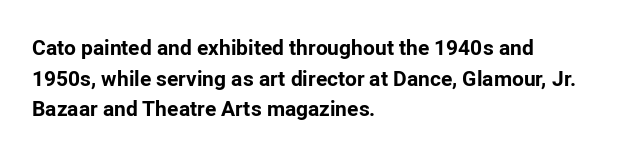
Glyph-to-glyph distance matches everyday printed text. If you drew a line through each stem, it would be perfectly vertical. Horizontal bands of white between lines are of average thickness. Type without underlining. The glyphs have the mass of a bold cut.
